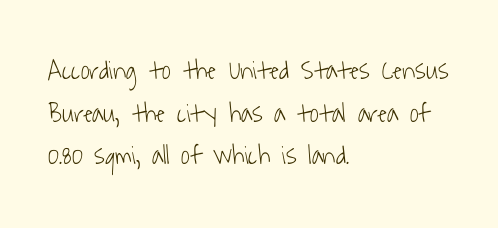
This rendering leaves character spacing at its baseline value. The space directly below the letters is spotless. Does the copy run flush right? No — it runs flush left. A typesetter would call this leading conventional body-copy spacing. Stems and bowls with no extra thickness — not bold.
